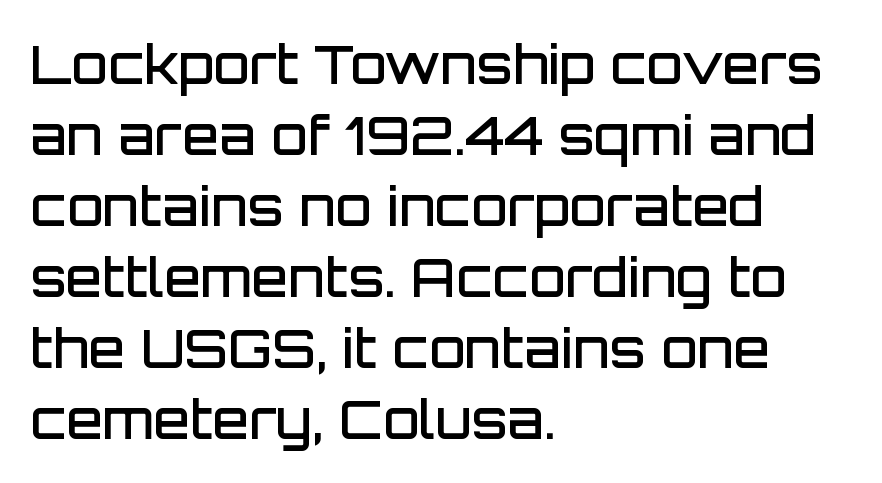
Q: Is the text bold? A: Semi-bold.
Q: Is the text italic (slanted)? A: No, it is upright.
Q: Is the typeface a serif or a sans-serif typeface? A: Sans-serif.
Q: Is the text underlined? A: No.
Q: How is the paragraph aligned? A: Left-aligned.
Q: Is the spacing between letters normal or unusually wide? A: Normal.
Q: Is the spacing between lines tight, normal or loose? A: Normal.
Q: Width (condensed, normal, or wide)? A: Normal.
Q: Stroke contrast? A: Low.
Q: x-height? A: Large.
Q: Monospaced? A: No.
